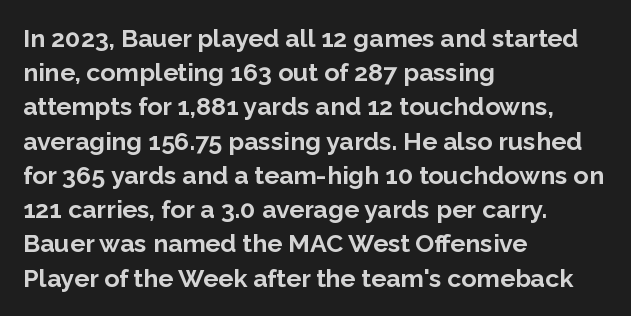
The lines in this sample share a left origin and differ only in where they stop. Summary of vertical rhythm: regular, with standard interline spacing. Italic: no, the glyphs are upright roman. The letterforms sit shoulder to shoulder at normal distance. Set as a true bold cut, around the 700 mark. The baseline area is clear.
